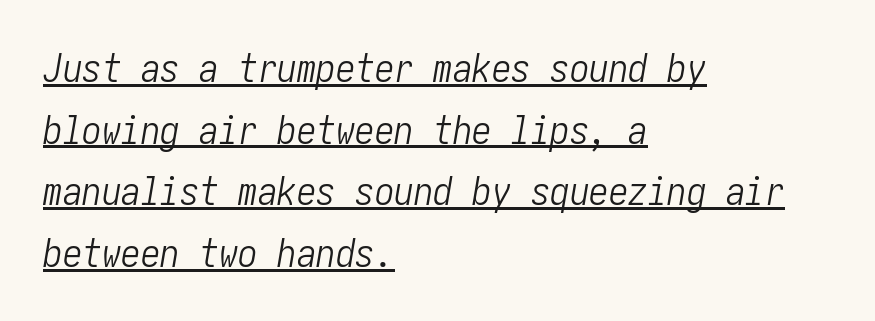
Q: Is the text bold? A: No.
Q: Is the text italic (slanted)? A: Yes, it leans right by about 10 degrees.
Q: Is the text underlined? A: Yes.
Q: How is the paragraph aligned? A: Left-aligned.
Q: Is the spacing between letters normal or unusually wide? A: Normal.
Q: Is the spacing between lines tight, normal or loose? A: Normal.
Q: Width (condensed, normal, or wide)? A: Condensed.
Q: Stroke contrast? A: Low.
Q: x-height? A: Medium.
